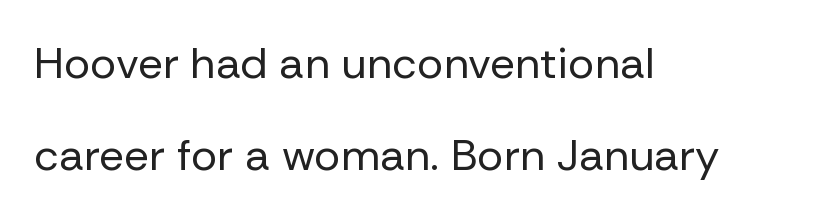
Q: Is the text bold? A: No.
Q: Is the text italic (slanted)? A: No, it is upright.
Q: Is the typeface a serif or a sans-serif typeface? A: Sans-serif.
Q: Is the text underlined? A: No.
Q: How is the paragraph aligned? A: Left-aligned.
Q: Is the spacing between letters normal or unusually wide? A: Normal.
Q: Is the spacing between lines tight, normal or loose? A: Loose.
Q: Width (condensed, normal, or wide)? A: Normal.
Q: Stroke contrast? A: Low.
Q: x-height? A: Medium.
Q: Monospaced? A: No.
